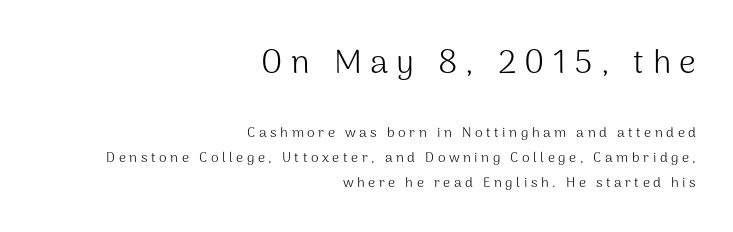
{"serif": "no", "italic": "no", "bold": "no", "weight": "light", "width": "normal", "stroke_contrast": "medium", "x_height": "medium", "monospaced": "no", "underline": "no", "align": "right", "line_spacing_ratio": 1.76, "letter_spacing": "wide", "letter_spacing_em": 0.25, "larger_block": "first", "size_ratio": 2.36, "glyph_px": 33}
